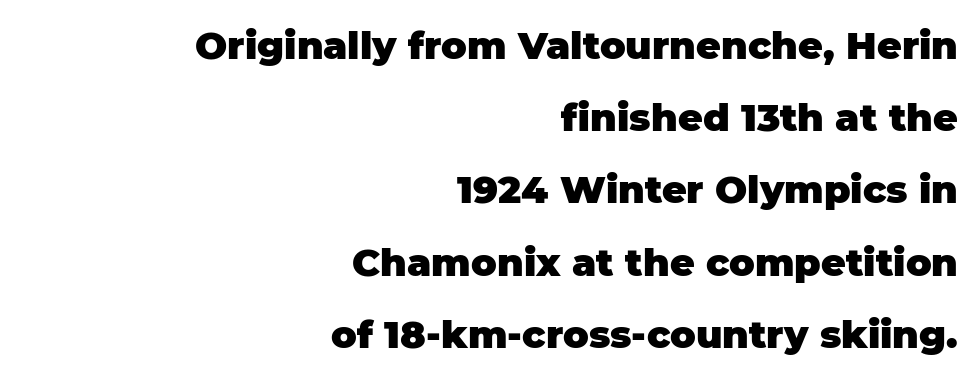
{"serif": "no", "italic": "no", "bold": "yes", "weight": "heavy", "width": "normal", "stroke_contrast": "low", "x_height": "large", "monospaced": "no", "underline": "no", "align": "right", "line_spacing": "loose", "line_spacing_ratio": 1.9, "letter_spacing": "normal", "letter_spacing_em": 0.0, "glyph_px": 38}
